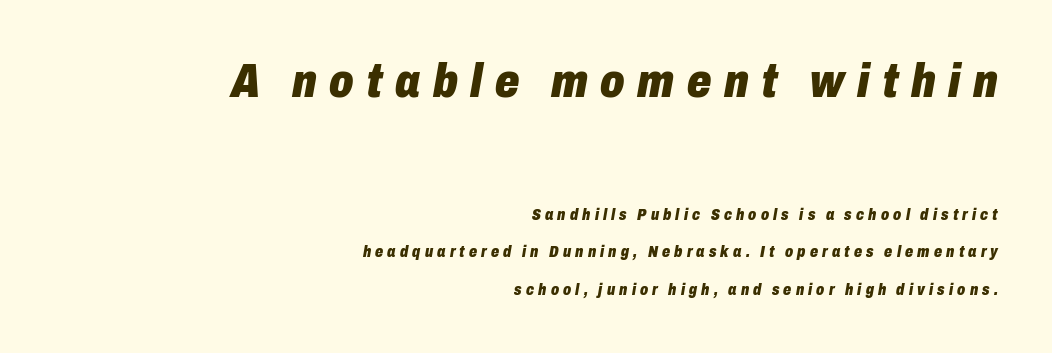
Students, note that the glyphs here are deliberately spaced far apart. Visually the block forms a straight wall on the right and a jagged coastline on the left. A full-strength bold gives these letters their thick strokes. The passage shown is not underscored anywhere. The passage shown is typed in a proportional face where columns would drift. Loosely led — the rows are spread out.
